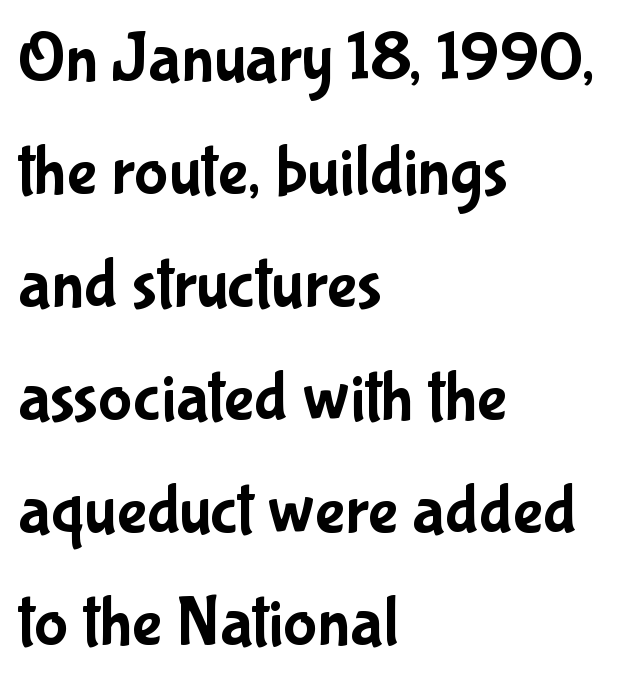
If you measured baseline to baseline, you'd find a middling distance. Short and long lines alike share a common starting point at left. Descenders are the only things crossing below the line. Regarding serifs, this sample does without them. Glyph-to-glyph distance matches everyday printed text. This sample has the flowing, uneven cadence of proportional lettering.
